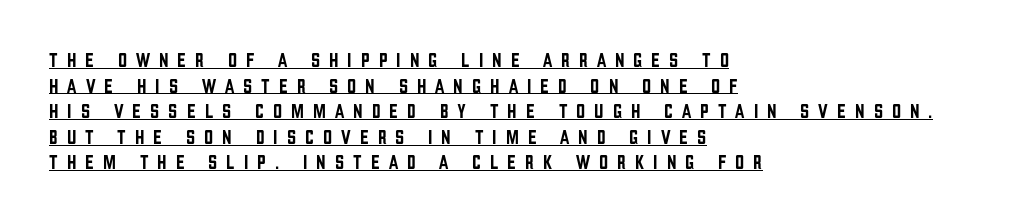
The image shows 20 px text type, upright; set left-aligned, normal line spacing (1.28x), unusually wide letter spacing (+0.45 em), underlined.
